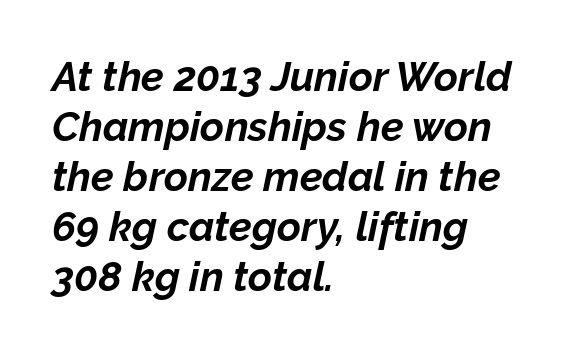
Stroke thickness is high; the sample reads as a true bold. The paragraph has a hard left edge and a soft right edge. Is this a fixed-width face? No — the glyphs have proportional, varying widths. The font's italic variant was chosen for this text.
